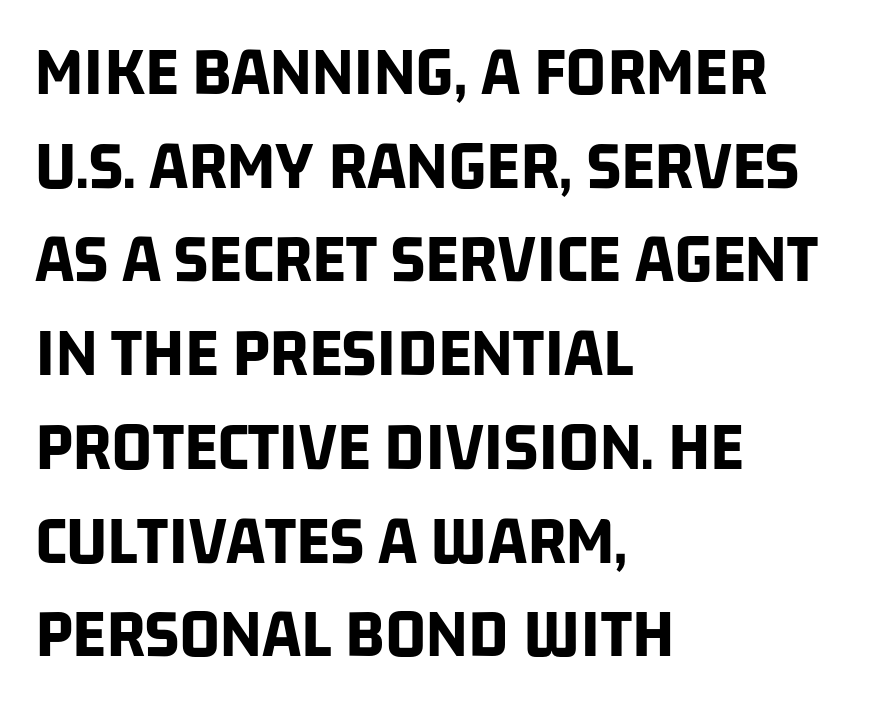
How heavy is the stroke? Heavy — this is a bold. A typesetter would label this face a sans. Tracking value appears to be zero — textbook default spacing. Does the leading feel generous? No, just average. Think of a printed novel: that variable character pitch is what you see here. Plain, unruled lines of type.
